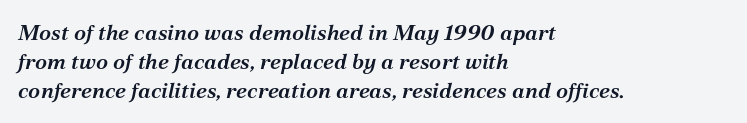
Nothing unusual about the tracking: characters are spaced as the font intends. These lines were composed using italics. Normally led — the rows are evenly, conventionally spaced. The glyphs are unaccompanied by any horizontal stroke below them. Set as a demibold, roughly 600 on the weight scale.
